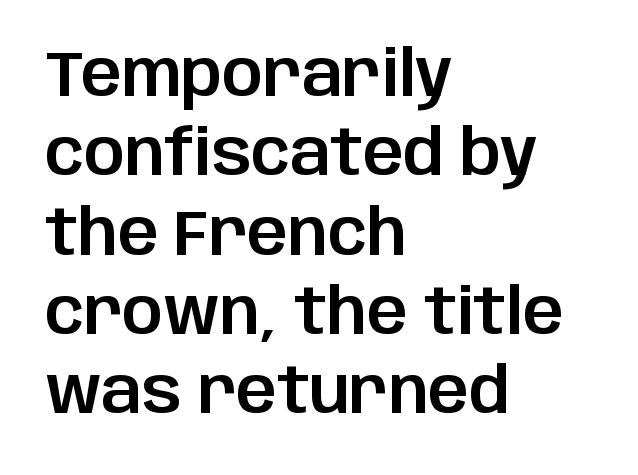
Q: Is the text italic (slanted)? A: No, it is upright.
Q: Is the typeface a serif or a sans-serif typeface? A: Sans-serif.
Q: Is the text underlined? A: No.
Q: How is the paragraph aligned? A: Left-aligned.
Q: Is the spacing between letters normal or unusually wide? A: Normal.
Q: Width (condensed, normal, or wide)? A: Normal.
Q: Stroke contrast? A: Low.
Q: x-height? A: Large.
Q: Monospaced? A: No.
